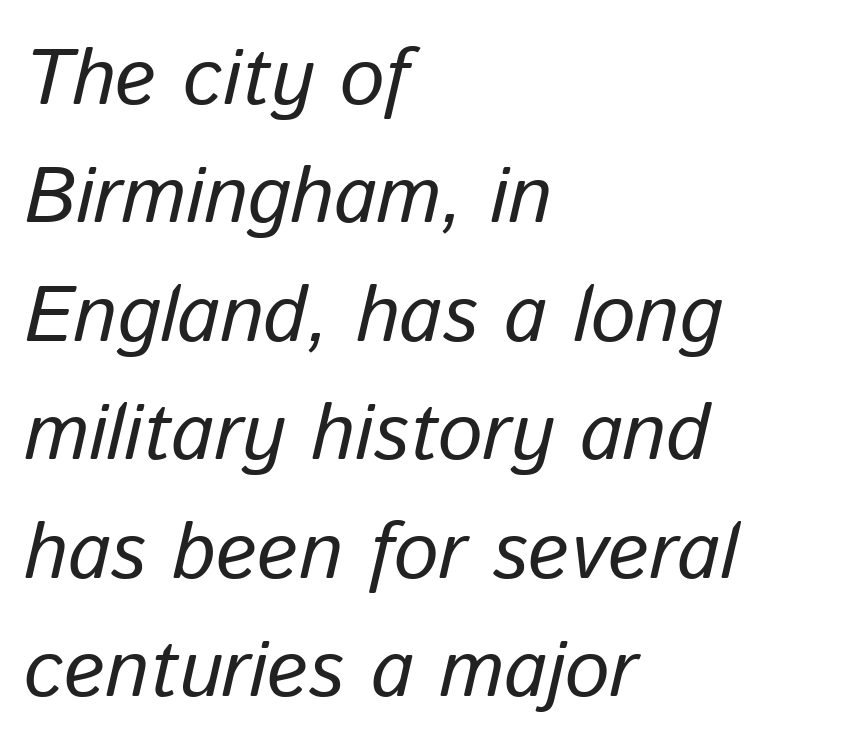
The image shows 79 px text type, italic (leaning right); set left-aligned, normal line spacing (1.5x), normal letter spacing, not underlined; low stroke contrast and a medium x-height.
